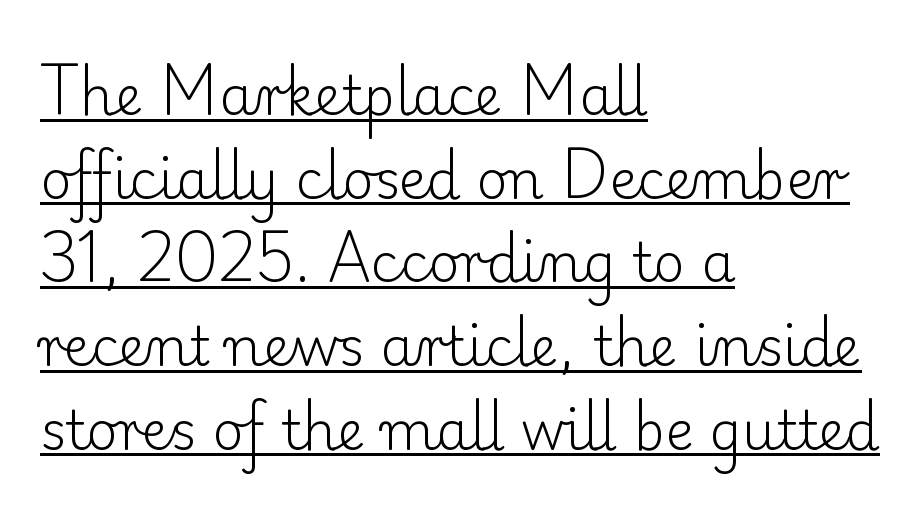
{"italic": "no", "bold": "no", "weight": "light", "width": "normal", "stroke_contrast": "low", "x_height": "small", "monospaced": "no", "underline": "yes", "align": "left", "line_spacing": "normal", "line_spacing_ratio": 1.55, "letter_spacing": "normal", "letter_spacing_em": 0.0, "glyph_px": 54}
